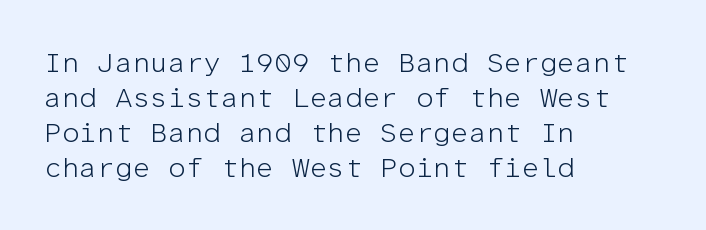
{"serif": "no", "italic": "no", "bold": "no", "weight": "light", "width": "normal", "stroke_contrast": "low", "x_height": "medium", "monospaced": "yes", "underline": "no", "align": "left", "line_spacing": "normal", "line_spacing_ratio": 1.25, "letter_spacing": "normal", "letter_spacing_em": 0.0, "glyph_px": 28}
